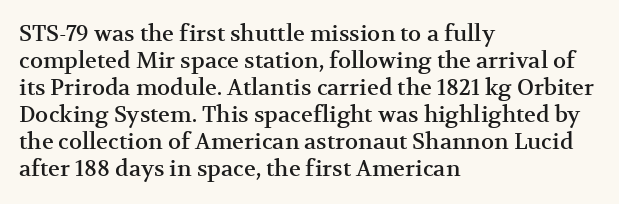
The horizontal fit of the characters is conventional and even. The typesetter chose a ragged-right arrangement here. Upright lettering throughout. The specimen omits any rule beneath the text block's lines.
